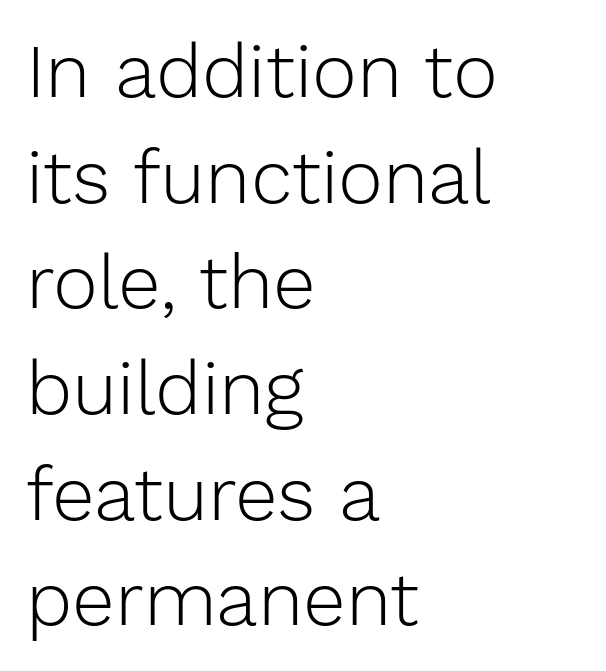
{"serif": "no", "italic": "no", "bold": "no", "weight": "light", "width": "normal", "stroke_contrast": "low", "x_height": "medium", "monospaced": "no", "underline": "no", "align": "left", "line_spacing": "normal", "line_spacing_ratio": 1.39, "letter_spacing": "normal", "letter_spacing_em": 0.0, "glyph_px": 76}
